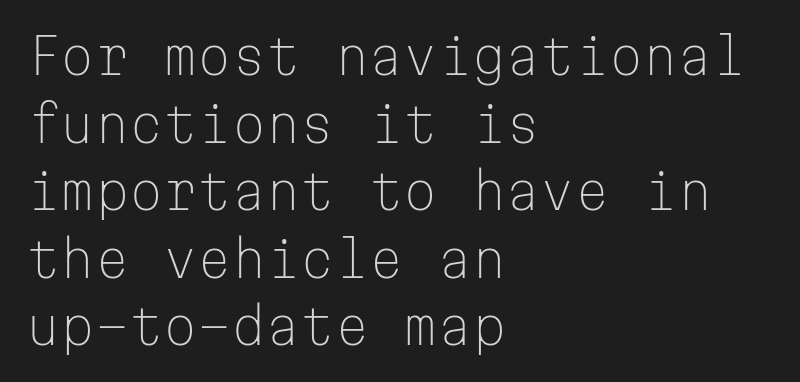
The image shows 49 px light sans-serif type, upright, monospaced; set left-aligned, normal line spacing (1.38x), normal letter spacing, not underlined; low stroke contrast and a medium x-height.
